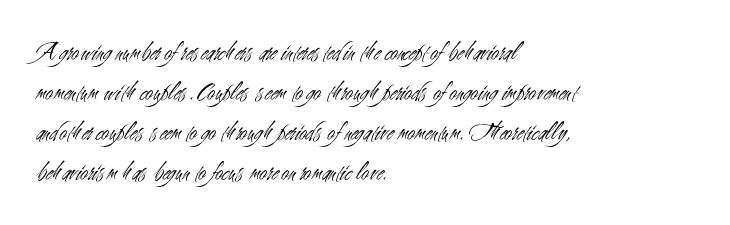
{"bold": "no", "underline": "no", "align": "left", "line_spacing": "normal", "line_spacing_ratio": 1.54, "letter_spacing": "normal", "letter_spacing_em": 0.0, "glyph_px": 26}
